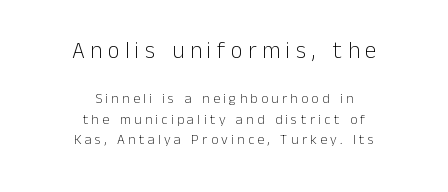
The image shows 23 px text type, upright; set centered, normal line spacing (1.47x), unusually wide letter spacing (+0.24 em), not underlined; the first (top) block is 1.64x larger.
